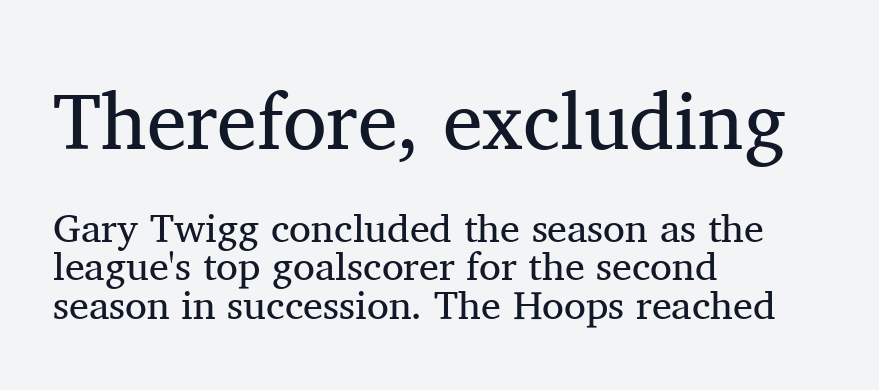
Q: Is the text bold? A: No.
Q: Is the text italic (slanted)? A: No, it is upright.
Q: Is the typeface a serif or a sans-serif typeface? A: Serif.
Q: Is the text underlined? A: No.
Q: How is the paragraph aligned? A: Left-aligned.
Q: Is the spacing between letters normal or unusually wide? A: Normal.
Q: Is the spacing between lines tight, normal or loose? A: Tight.
Q: Which block of text is set in a larger size, the first (top) or the second (bottom)? A: The first (top) one.
Q: Width (condensed, normal, or wide)? A: Normal.
Q: Stroke contrast? A: Medium.
Q: x-height? A: Medium.
Q: Monospaced? A: No.
